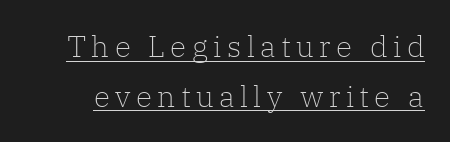
Q: Is the text bold? A: No.
Q: Is the text italic (slanted)? A: No, it is upright.
Q: Is the typeface a serif or a sans-serif typeface? A: Serif.
Q: Is the text underlined? A: Yes.
Q: Is the spacing between lines tight, normal or loose? A: Normal.
Q: Width (condensed, normal, or wide)? A: Normal.
Q: Stroke contrast? A: Low.
Q: x-height? A: Medium.
Q: Monospaced? A: No.
